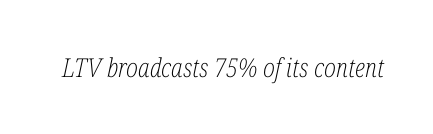
The image shows 26 px text type, italic (leaning right); set normal letter spacing, not underlined.
